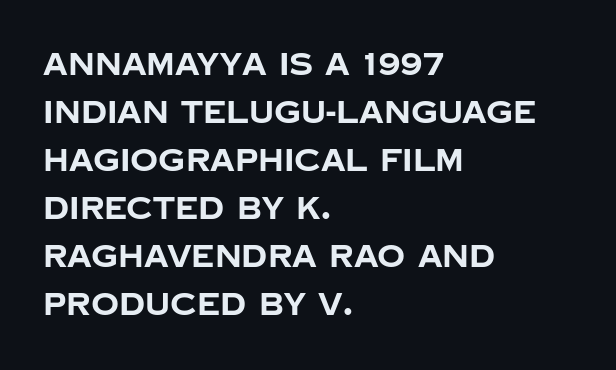
The letters advance in unequal steps, a hallmark of proportional type. Serif or sans? Sans — the stroke terminals are bare. The axis of the letterforms is exactly vertical. Anything drawn beneath the words? Only blank space. Rows of type keep a routine distance in the vertical direction.
